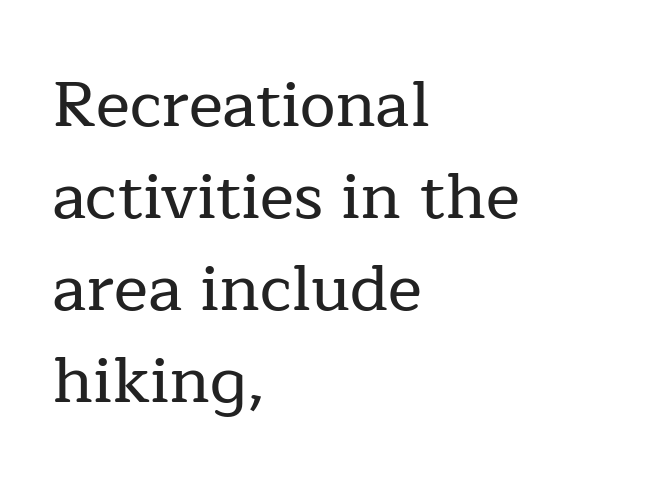
{"serif": "yes", "italic": "no", "width": "normal", "stroke_contrast": "low", "x_height": "medium", "monospaced": "no", "underline": "no", "align": "left", "line_spacing": "normal", "line_spacing_ratio": 1.44, "letter_spacing": "normal", "letter_spacing_em": 0.0, "glyph_px": 64}
